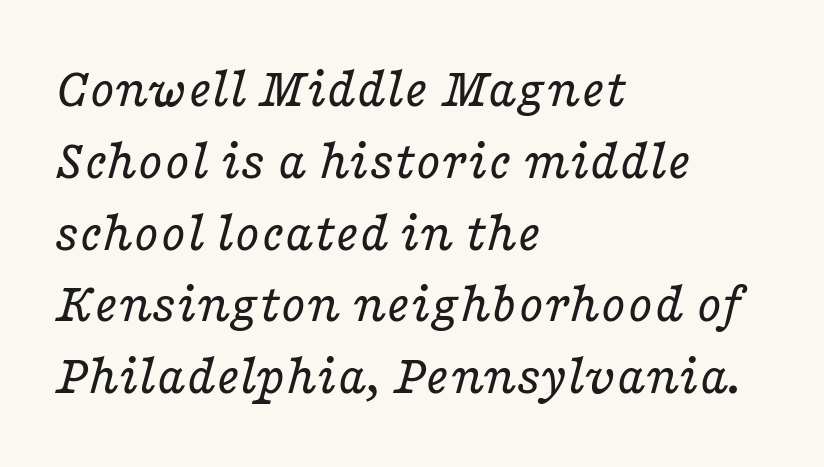
Lines of text with bare space underneath. You could call the tracking neutral — neither tight nor loose. Is this a sans? No — the strokes have serifs. This sample has the flowing, uneven cadence of proportional lettering. The letters are slanted; this is an italic face.
